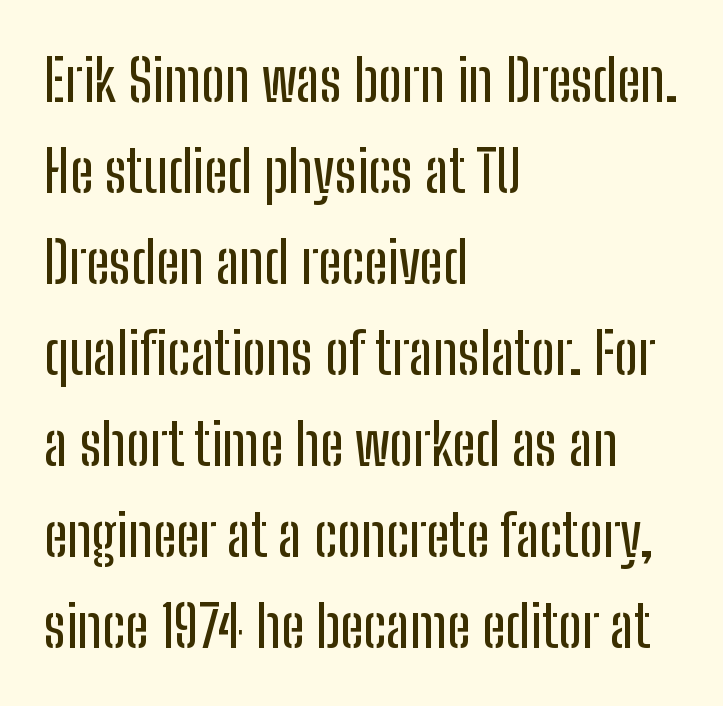
The image shows 58 px condensed sans-serif type, upright; set left-aligned, normal line spacing (1.57x), normal letter spacing, not underlined; low stroke contrast and a medium x-height.
